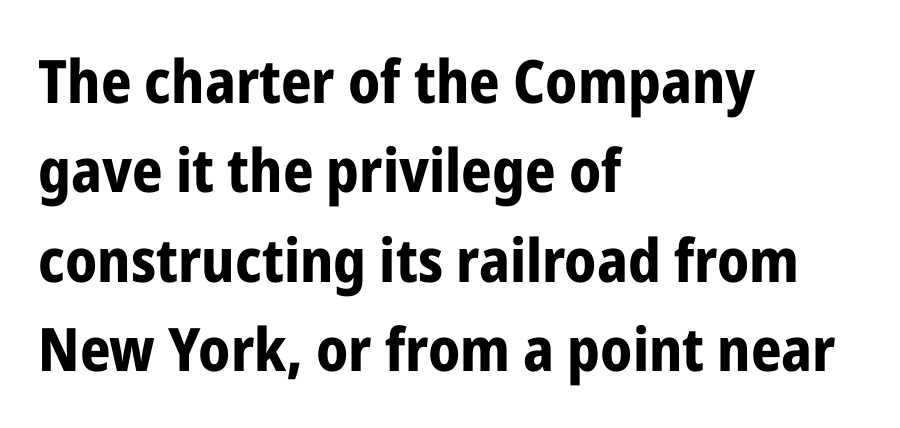
The image shows 60 px bold, condensed sans-serif type, upright; set left-aligned, normal line spacing (1.49x), normal letter spacing, not underlined; low stroke contrast and a medium x-height.
